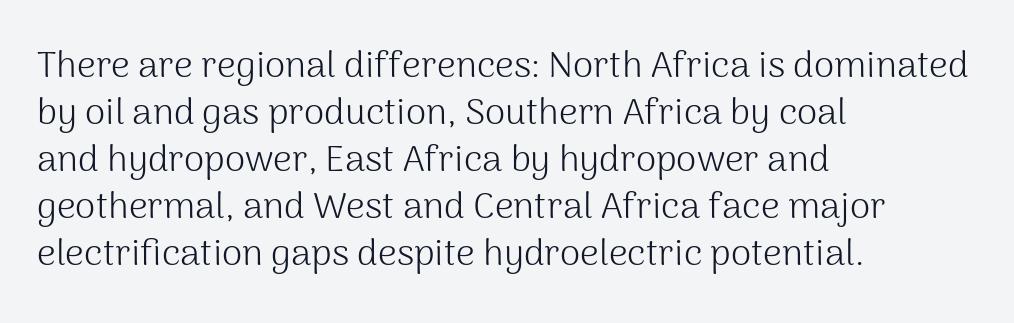
The image shows 37 px light sans-serif type, upright; set left-aligned, normal line spacing (1.27x), normal letter spacing, not underlined; medium stroke contrast and a medium x-height.
